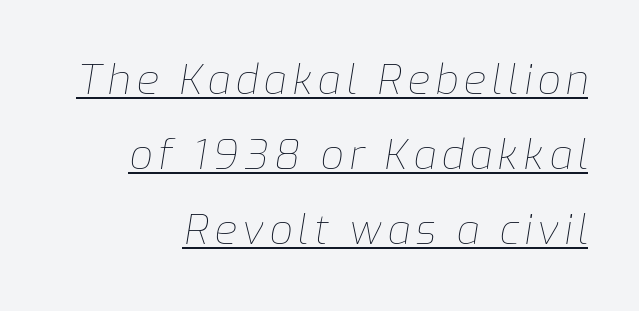
Q: Is the text bold? A: No.
Q: Is the text italic (slanted)? A: Yes, it leans right by about 9 degrees.
Q: Is the text underlined? A: Yes.
Q: How is the paragraph aligned? A: Right-aligned.
Q: Width (condensed, normal, or wide)? A: Normal.
Q: Stroke contrast? A: Low.
Q: x-height? A: Medium.
Q: Monospaced? A: No.
